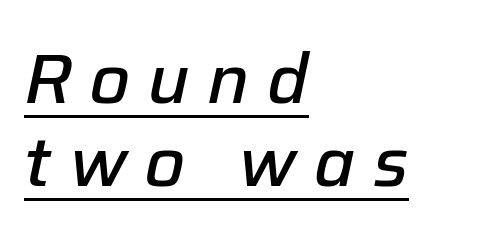
Does extra space separate the letters? Yes, quite a lot of it. You can tell it's italic because the verticals aren't actually vertical. Heft: intermediate — a semibold. Is this a fixed-width face? No — the glyphs have proportional, varying widths. The setting favours the left margin, as ordinary paragraphs usually do.
